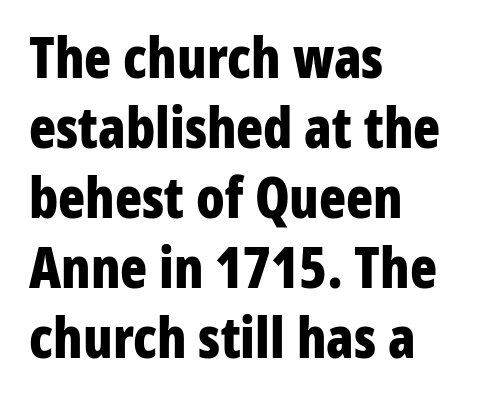
The image shows 56 px bold, condensed sans-serif type, upright; set left-aligned, normal line spacing (1.25x), normal letter spacing, not underlined; low stroke contrast and a medium x-height.
